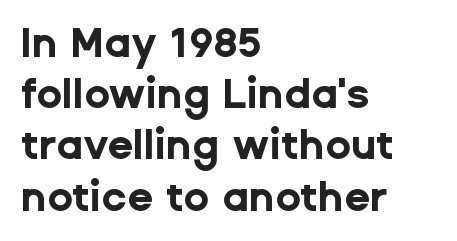
The passage is arranged the way most books set body copy — flush left. Nobody drew a line under any word here. Summary of weight: heavy, a full bold. Typographically, this falls in the sans-serif category. Italic? Not at all — the glyphs are vertical.
